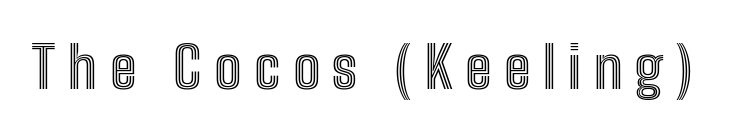
Tracking value appears strongly positive — letters spread wide. The glyphs are unaccompanied by any horizontal stroke below them. The passage shown is typed in a proportional face where columns would drift. A typesetter would mark this as roman, not italic.
